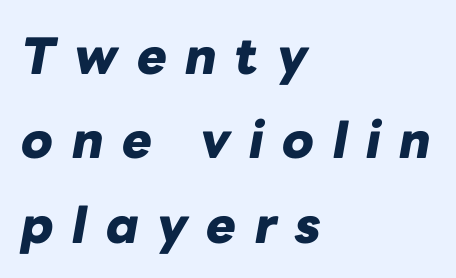
Q: Is the text bold? A: Yes.
Q: Is the text italic (slanted)? A: Yes, it leans right by about 10 degrees.
Q: Is the text underlined? A: No.
Q: How is the paragraph aligned? A: Left-aligned.
Q: Is the spacing between letters normal or unusually wide? A: Unusually wide.
Q: Is the spacing between lines tight, normal or loose? A: Normal.
Q: Width (condensed, normal, or wide)? A: Normal.
Q: Stroke contrast? A: Low.
Q: x-height? A: Medium.
Q: Monospaced? A: No.
